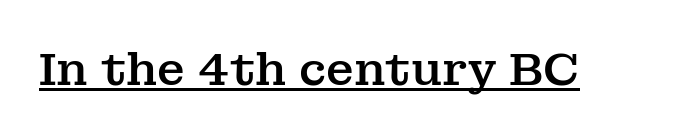
{"serif": "yes", "italic": "no", "width": "normal", "stroke_contrast": "medium", "x_height": "medium", "monospaced": "no", "underline": "yes", "letter_spacing": "normal", "letter_spacing_em": 0.0, "glyph_px": 46}
